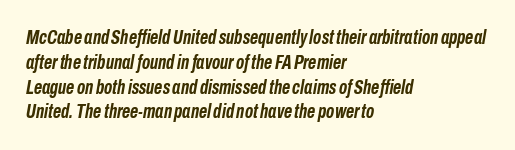
{"italic": "yes", "lean": "right", "slant_degrees": 10, "bold": "yes", "underline": "no", "align": "left", "line_spacing_ratio": 1.24, "letter_spacing": "normal", "letter_spacing_em": 0.0, "glyph_px": 20}
